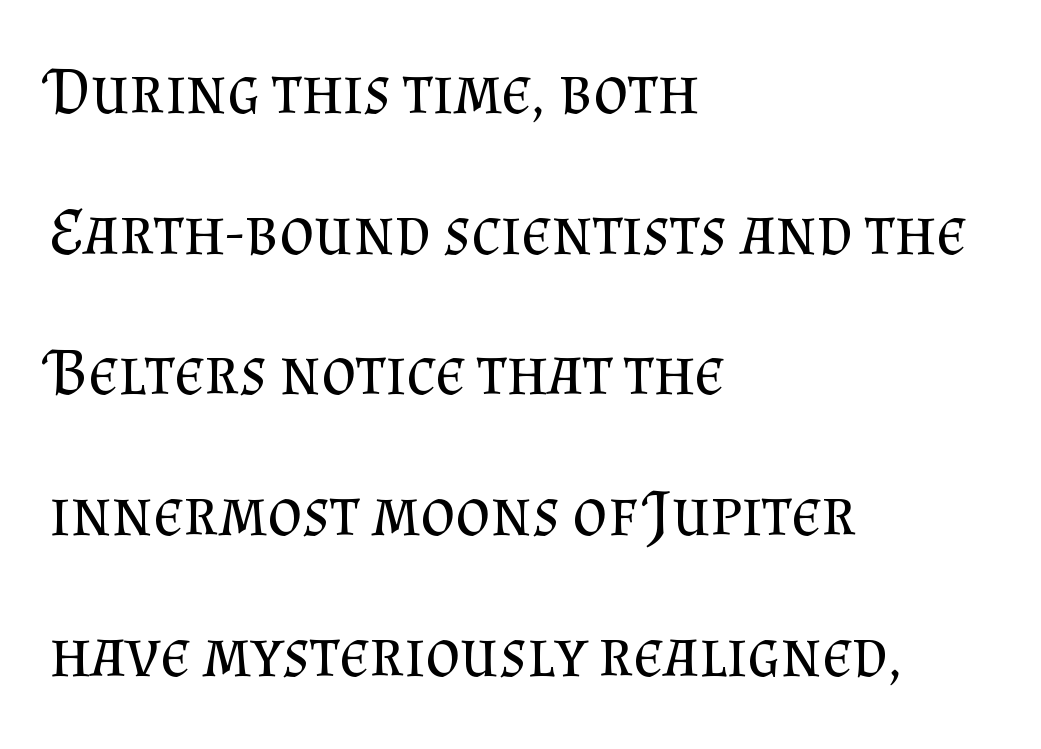
{"serif": "yes", "italic": "no", "bold": "no", "weight": "regular", "width": "normal", "stroke_contrast": "medium", "x_height": "small", "monospaced": "no", "underline": "no", "align": "left", "line_spacing": "loose", "line_spacing_ratio": 2.1, "letter_spacing": "normal", "letter_spacing_em": 0.0, "glyph_px": 67}
